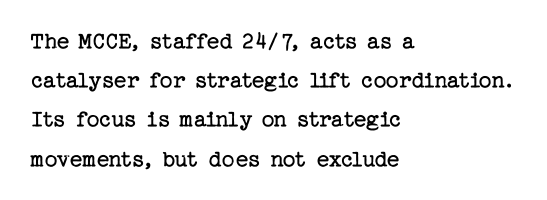
{"italic": "no", "bold": "no", "underline": "no", "align": "left", "line_spacing": "normal", "line_spacing_ratio": 1.57, "letter_spacing": "normal", "letter_spacing_em": 0.0, "glyph_px": 25}
